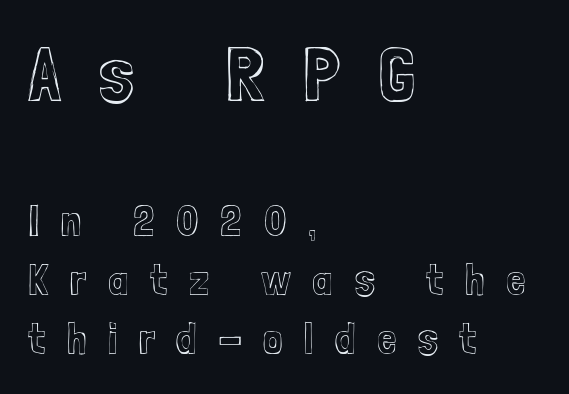
Q: Is the text italic (slanted)? A: No, it is upright.
Q: Is the text underlined? A: No.
Q: How is the paragraph aligned? A: Left-aligned.
Q: Is the spacing between letters normal or unusually wide? A: Unusually wide.
Q: Is the spacing between lines tight, normal or loose? A: Normal.
Q: Which block of text is set in a larger size, the first (top) or the second (bottom)? A: The first (top) one.
Q: Width (condensed, normal, or wide)? A: Condensed.
Q: x-height? A: Medium.
Q: Monospaced? A: No.
